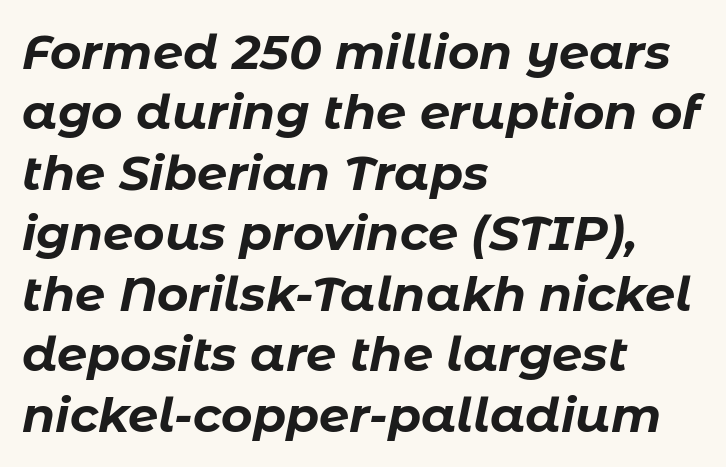
The face used here has a pronounced slope to its letters. Inter-character spacing is left at the font's built-in metrics. Check the space under the baseline: it is left empty. The rendering uses a bold face; every stroke is thick and dark. Which margin do the lines hug? The left one — the right edge is uneven.
